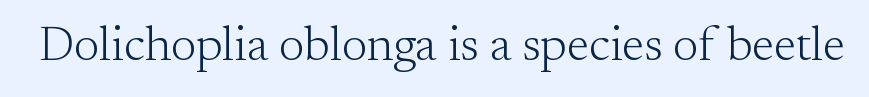
Q: Is the text bold? A: No.
Q: Is the text italic (slanted)? A: No, it is upright.
Q: Is the typeface a serif or a sans-serif typeface? A: Serif.
Q: Is the text underlined? A: No.
Q: Is the spacing between letters normal or unusually wide? A: Normal.
Q: Width (condensed, normal, or wide)? A: Normal.
Q: Stroke contrast? A: Medium.
Q: x-height? A: Small.
Q: Monospaced? A: No.
